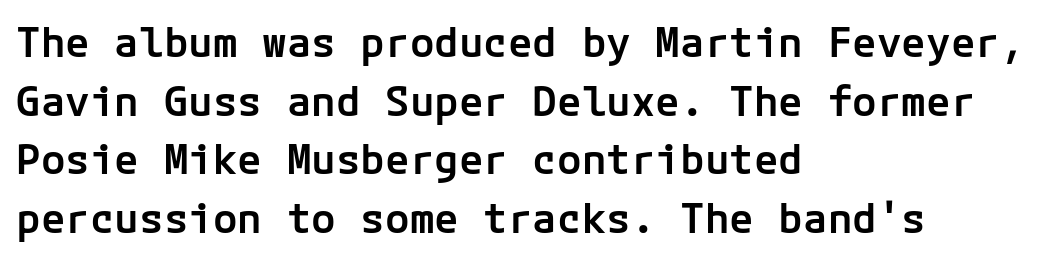
These lines keep a tight, regular rhythm from letter to letter. The rag falls on the right side of this text block. The letters stand straight up with perfectly vertical stems. Lines of text with bare space underneath. This is the in-between weight designers call semibold or demi.
